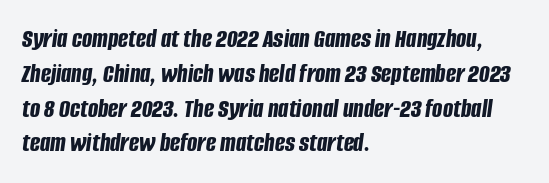
Short note: letters normally spaced. These lines are set flush left with a ragged right edge. Emphasis by weight is at full strength: bold. Students, observe: this is what conventionally led text looks like. The specimen omits any rule beneath the text block's lines.
